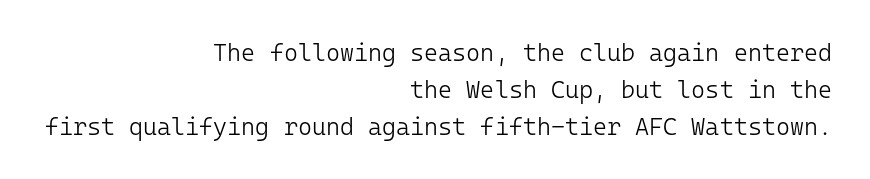
The vertical gap from one line to the next is medium. Descenders hang freely into open space. Stems and bowls with no extra thickness — not bold. Nothing unusual about the tracking: characters are spaced as the font intends. Line ends are locked; line starts wander. The typography opts for an upright posture over an oblique one.
